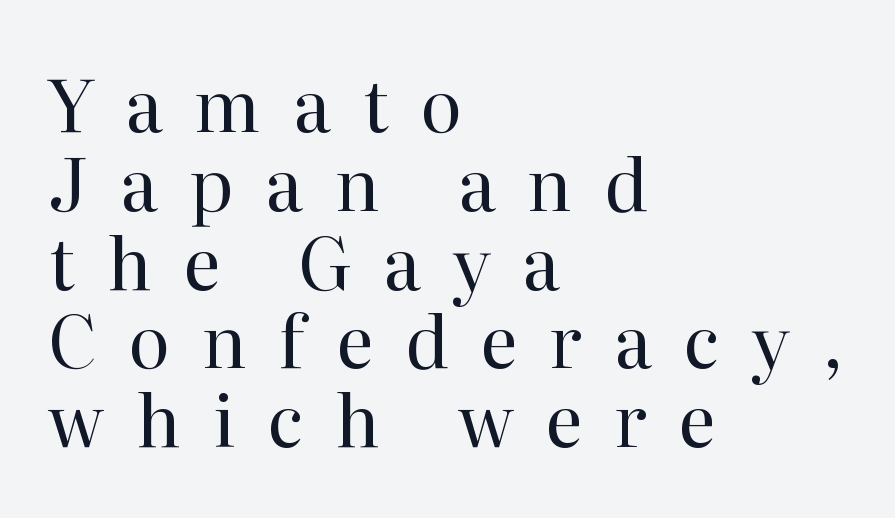
{"serif": "yes", "italic": "no", "bold": "no", "weight": "regular", "width": "normal", "stroke_contrast": "high", "x_height": "medium", "monospaced": "no", "underline": "no", "align": "left", "line_spacing": "tight", "line_spacing_ratio": 1.11, "letter_spacing": "wide", "letter_spacing_em": 0.45, "glyph_px": 71}
